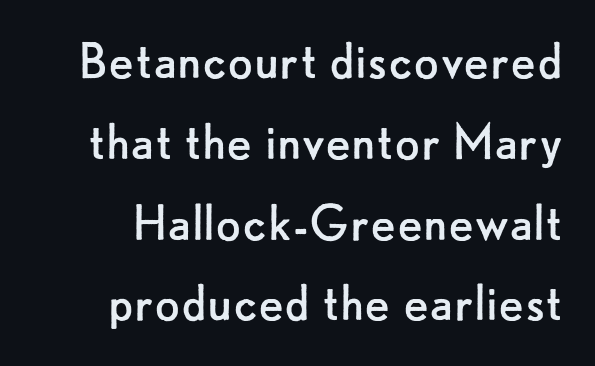
Words float on clear page, feet unadorned. Successive baselines arrive at the customary interval. The letters advance in unequal steps, a hallmark of proportional type. Unlike italic type, these characters show no tilt at all. The gaps between neighbouring characters are ordinary and unremarkable.
